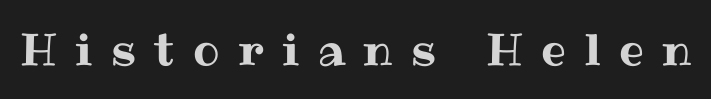
The image shows 44 px text type, upright; set unusually wide letter spacing (+0.42 em), not underlined; medium stroke contrast and a medium x-height.
